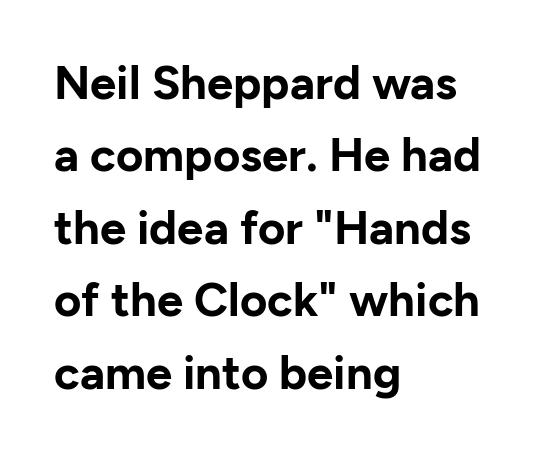
Q: Is the text bold? A: Yes.
Q: Is the text italic (slanted)? A: No, it is upright.
Q: Is the typeface a serif or a sans-serif typeface? A: Sans-serif.
Q: Is the text underlined? A: No.
Q: How is the paragraph aligned? A: Left-aligned.
Q: Is the spacing between letters normal or unusually wide? A: Normal.
Q: Is the spacing between lines tight, normal or loose? A: Normal.
Q: Width (condensed, normal, or wide)? A: Normal.
Q: Stroke contrast? A: Low.
Q: x-height? A: Medium.
Q: Monospaced? A: No.
